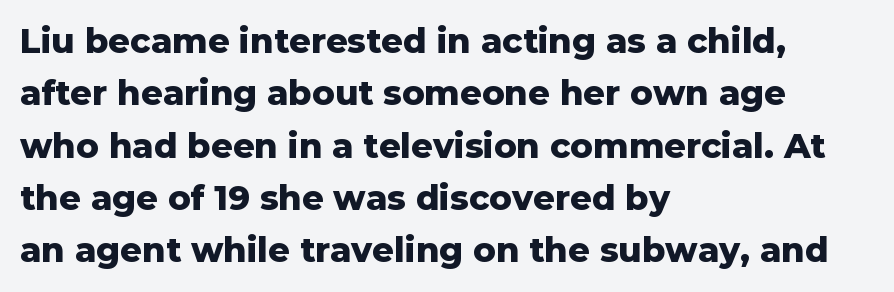
{"serif": "no", "italic": "no", "bold": "yes", "weight": "heavy", "width": "normal", "stroke_contrast": "low", "x_height": "medium", "monospaced": "no", "underline": "no", "align": "left", "line_spacing": "normal", "line_spacing_ratio": 1.54, "letter_spacing": "normal", "letter_spacing_em": 0.0, "glyph_px": 34}
